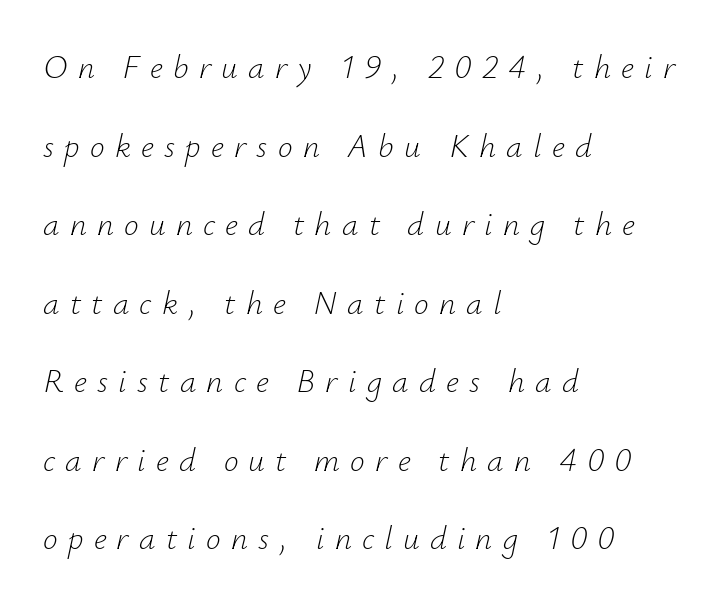
Q: Is the text bold? A: No.
Q: Is the text italic (slanted)? A: Yes, it leans right by about 12 degrees.
Q: Is the text underlined? A: No.
Q: How is the paragraph aligned? A: Left-aligned.
Q: Is the spacing between letters normal or unusually wide? A: Unusually wide.
Q: Is the spacing between lines tight, normal or loose? A: Loose.
Q: Width (condensed, normal, or wide)? A: Normal.
Q: Stroke contrast? A: Low.
Q: x-height? A: Small.
Q: Monospaced? A: No.
